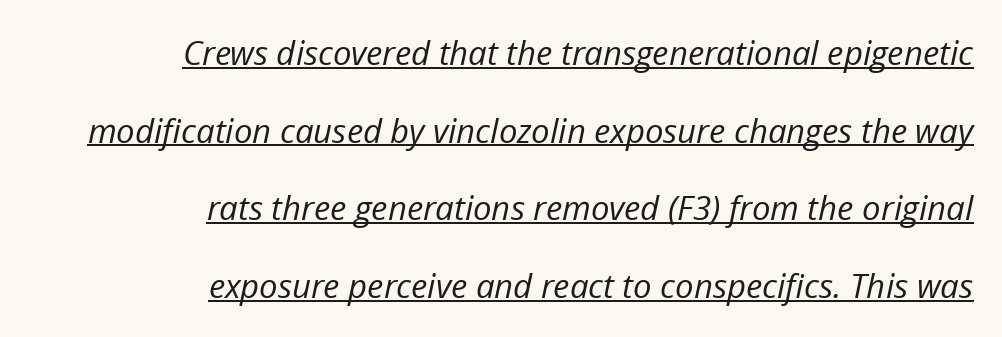
Right-aligned paragraph, ragged on the left. Does the lettering tilt? It does — this is italic. The font sits on the lighter half of the weight spectrum, regular included. There is no visible air inserted between adjacent glyphs. A typesetter would call this proportional, since set widths differ per character.
